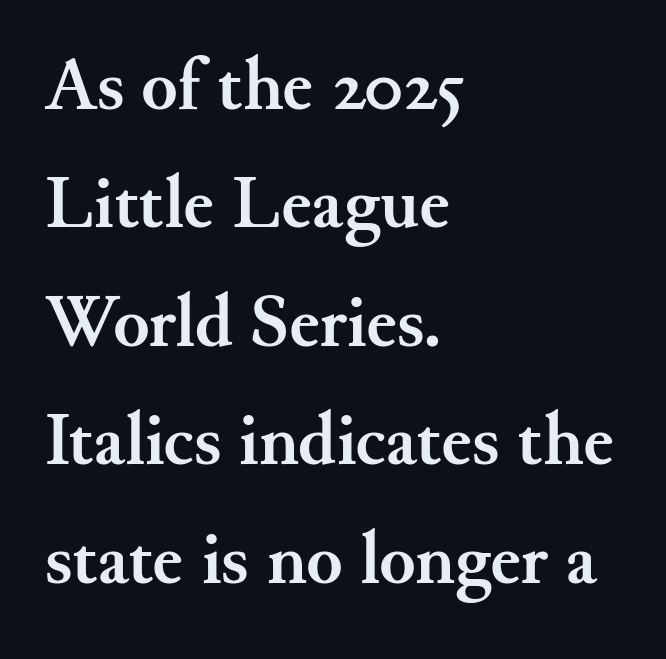
Q: Is the text bold? A: Yes.
Q: Is the text italic (slanted)? A: No, it is upright.
Q: Is the typeface a serif or a sans-serif typeface? A: Serif.
Q: Is the text underlined? A: No.
Q: How is the paragraph aligned? A: Left-aligned.
Q: Is the spacing between letters normal or unusually wide? A: Normal.
Q: Is the spacing between lines tight, normal or loose? A: Normal.
Q: Width (condensed, normal, or wide)? A: Normal.
Q: Stroke contrast? A: Medium.
Q: x-height? A: Small.
Q: Monospaced? A: No.
